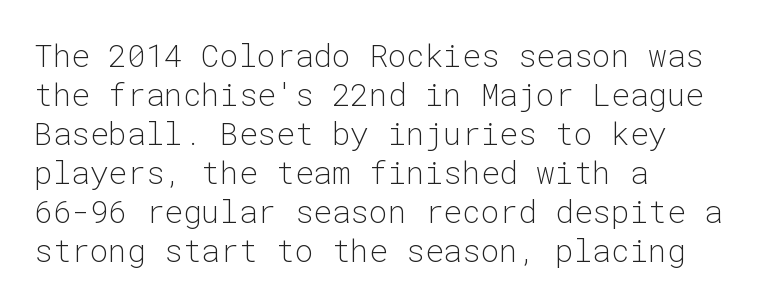
The image shows 31 px light sans-serif type, upright, monospaced; set left-aligned, normal line spacing (1.26x), normal letter spacing, not underlined; low stroke contrast and a medium x-height.
